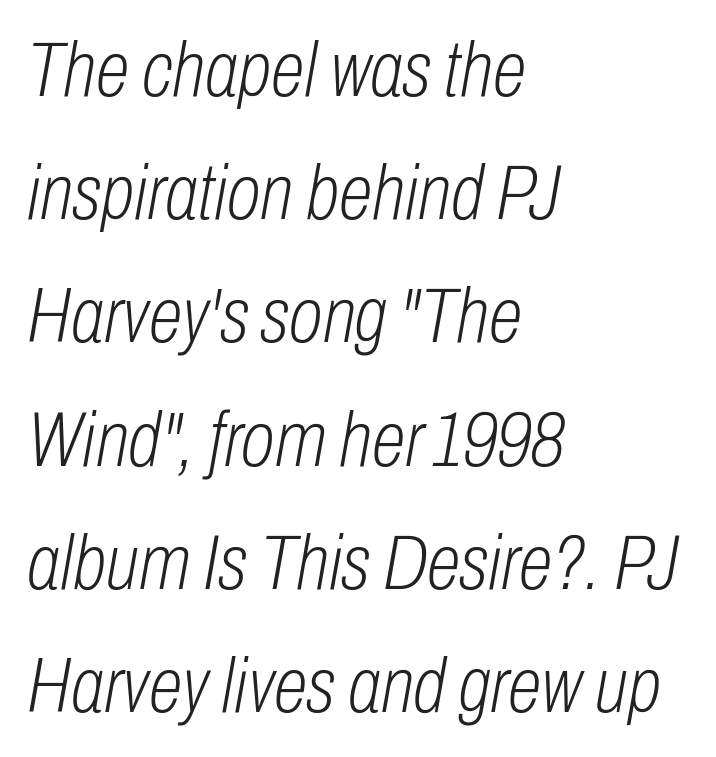
Q: Is the text bold? A: No.
Q: Is the text italic (slanted)? A: Yes, it leans right by about 10 degrees.
Q: Is the text underlined? A: No.
Q: How is the paragraph aligned? A: Left-aligned.
Q: Is the spacing between letters normal or unusually wide? A: Normal.
Q: Is the spacing between lines tight, normal or loose? A: Normal.
Q: Width (condensed, normal, or wide)? A: Condensed.
Q: Stroke contrast? A: Low.
Q: x-height? A: Medium.
Q: Monospaced? A: No.
